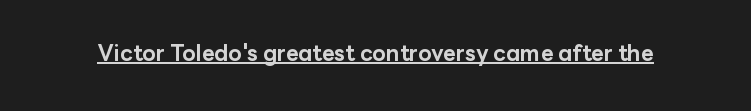
The face used here is rendered with its standard letterfit. These lines were composed using upright roman letters. Strokes here are thick enough to call this a true bold. Is there an underline? Yes — a line sits under the letters.
